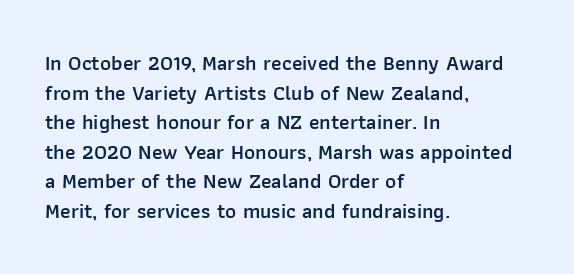
Q: Is the text bold? A: Semi-bold.
Q: Is the text italic (slanted)? A: No, it is upright.
Q: Is the text underlined? A: No.
Q: How is the paragraph aligned? A: Left-aligned.
Q: Is the spacing between letters normal or unusually wide? A: Normal.
Q: Is the spacing between lines tight, normal or loose? A: Normal.
